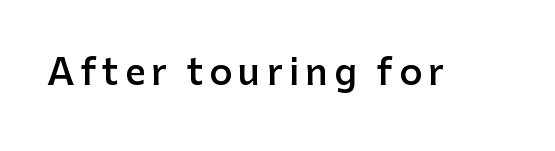
The image shows 36 px semibold sans-serif type, upright; set not underlined; low stroke contrast and a medium x-height.
